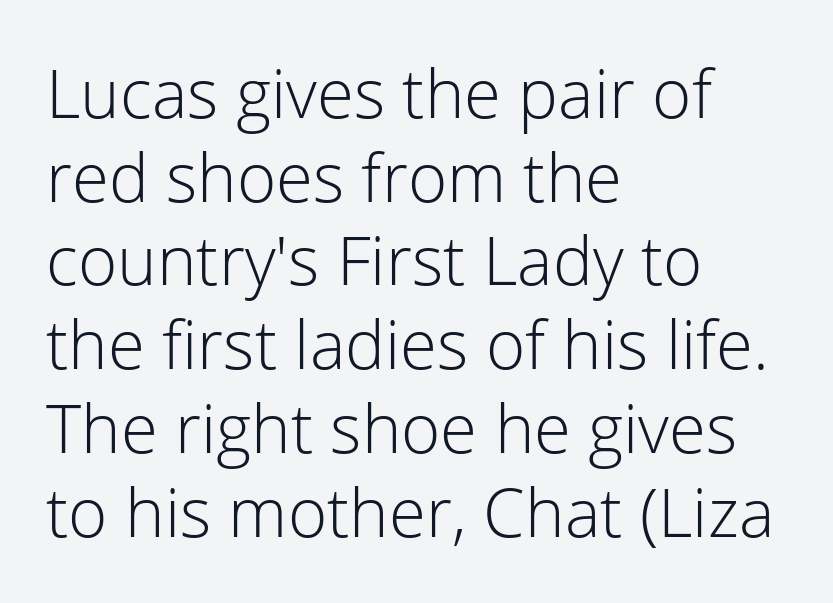
{"serif": "no", "italic": "no", "bold": "no", "weight": "light", "width": "normal", "stroke_contrast": "low", "x_height": "medium", "monospaced": "no", "underline": "no", "align": "left", "line_spacing": "normal", "line_spacing_ratio": 1.25, "letter_spacing": "normal", "letter_spacing_em": 0.0, "glyph_px": 67}
